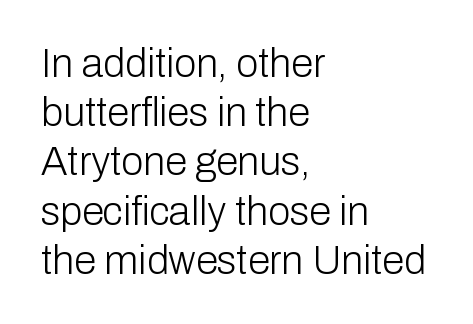
The image shows 40 px light sans-serif type, upright; set left-aligned, line spacing 1.23x, normal letter spacing, not underlined; low stroke contrast and a medium x-height.
